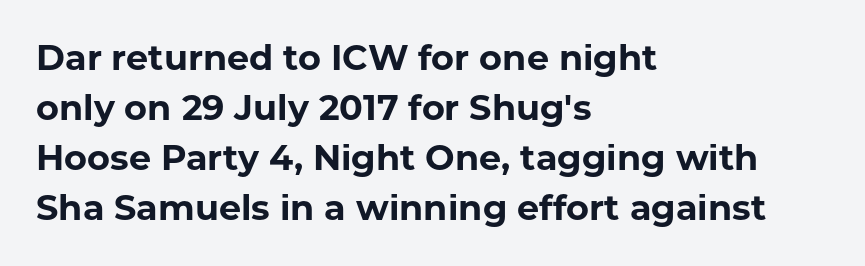
If you drew a line through each stem, it would be perfectly vertical. Is the letter spacing exaggerated? No — it looks like the ordinary default. Visually the block forms a straight wall on the left and a jagged coastline on the right. Are there feet on the stems? There aren't — it's a sans. The rendering uses a bold face; every stroke is thick and dark. Here the designer chose a conventional face with non-uniform glyph widths.
